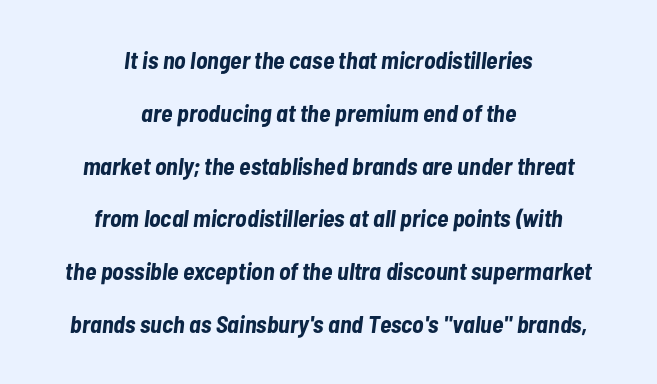
{"italic": "yes", "lean": "right", "slant_degrees": 7, "bold": "yes", "underline": "no", "align": "center", "line_spacing": "loose", "line_spacing_ratio": 2.2, "letter_spacing": "normal", "letter_spacing_em": 0.0, "glyph_px": 24}
